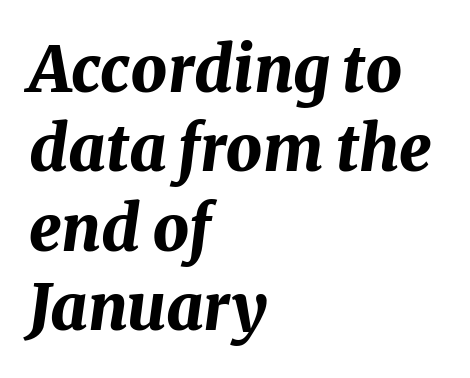
The whole block is typeset with a tilt. Pretty heavy lettering here — definitely bold. Looks like regular typesetting: each glyph gets only the width it needs. Descender tails drop into unmarked territory.
